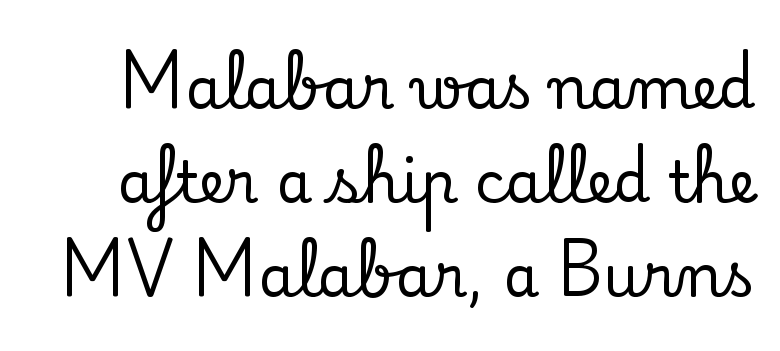
The image shows 58 px text type, upright; set normal line spacing (1.62x), normal letter spacing, not underlined; low stroke contrast and a small x-height.
